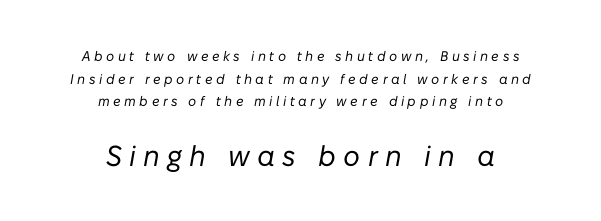
Q: Is the text bold? A: No.
Q: Is the text italic (slanted)? A: Yes, it leans right by about 10 degrees.
Q: Is the text underlined? A: No.
Q: How is the paragraph aligned? A: Centered.
Q: Is the spacing between letters normal or unusually wide? A: Unusually wide.
Q: Is the spacing between lines tight, normal or loose? A: Normal.
Q: Which block of text is set in a larger size, the first (top) or the second (bottom)? A: The second (bottom) one.
Q: Width (condensed, normal, or wide)? A: Normal.
Q: Stroke contrast? A: Low.
Q: x-height? A: Medium.
Q: Monospaced? A: No.
